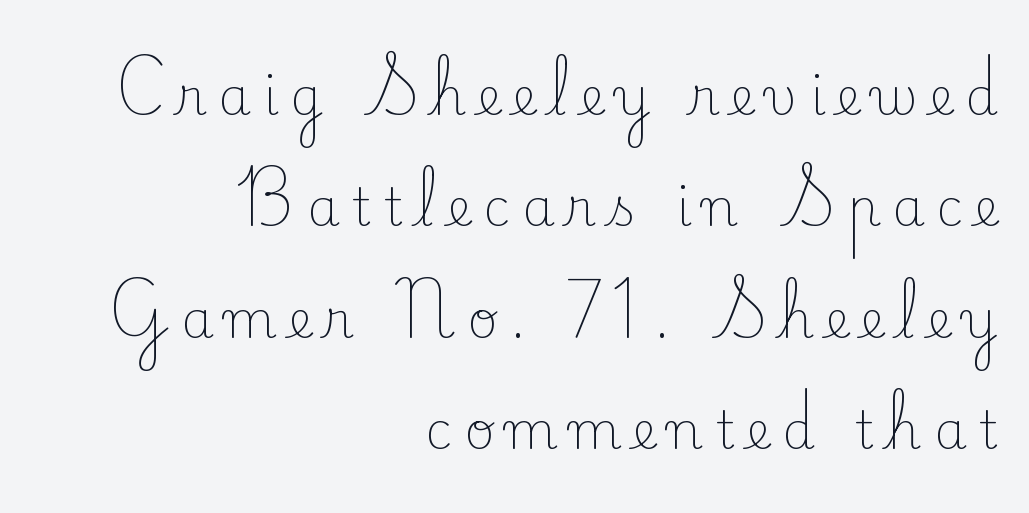
Quick note: not italic, upright. Examine the stroke ends and you'll spot serifs. The space directly below the letters is spotless. Heft: none added — not bold. The face used here is proportionally spaced, like ordinary book or web type.
